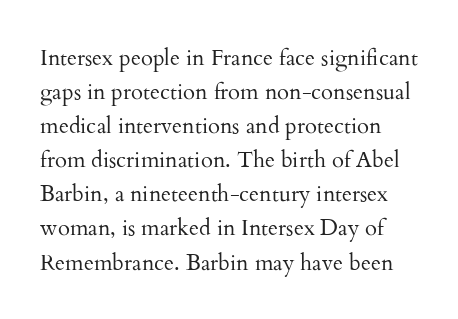
Q: Is the text bold? A: No.
Q: Is the text italic (slanted)? A: No, it is upright.
Q: Is the text underlined? A: No.
Q: Is the spacing between letters normal or unusually wide? A: Normal.
Q: Is the spacing between lines tight, normal or loose? A: Normal.
